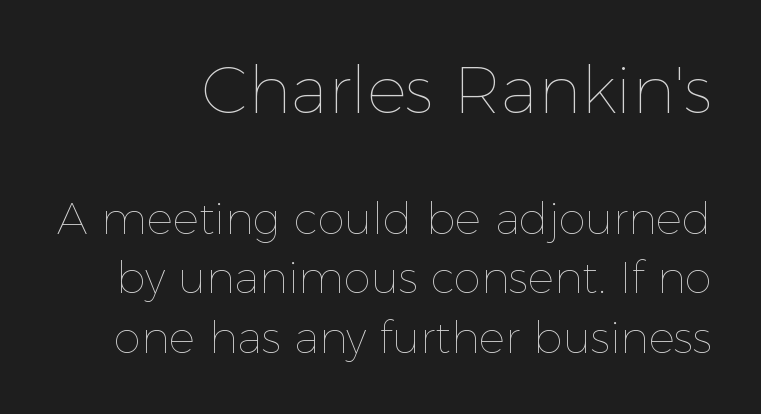
Q: Is the text bold? A: No.
Q: Is the text italic (slanted)? A: No, it is upright.
Q: Is the text underlined? A: No.
Q: Is the spacing between letters normal or unusually wide? A: Normal.
Q: Is the spacing between lines tight, normal or loose? A: Normal.
Q: Which block of text is set in a larger size, the first (top) or the second (bottom)? A: The first (top) one.
Q: Width (condensed, normal, or wide)? A: Normal.
Q: x-height? A: Medium.
Q: Monospaced? A: No.
